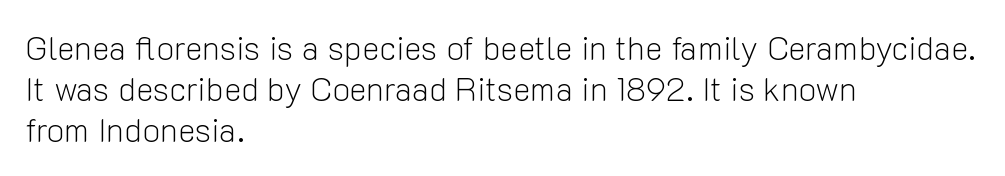
Visually the block forms a straight wall on the left and a jagged coastline on the right. Varying glyph widths throughout — classic text-font behaviour. If you drew a line through each stem, it would be perfectly vertical. These lines keep a tight, regular rhythm from letter to letter.
